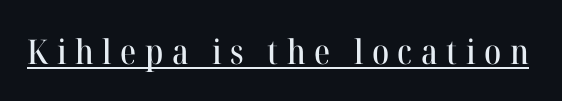
Notice how the stems are strictly vertical — no italics here. The tracking jumps out immediately: characters are airy and widely separated. Like a heading marked for emphasis, these lines bear an underscore. These lines are composed in type with serifs. Spacing verdict: proportional, widths tailored to each character.
